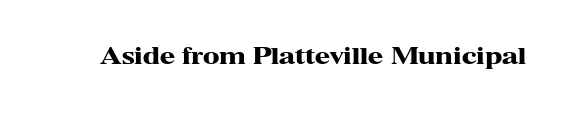
Short note: letters normally spaced. Words float on clear page, feet unadorned. The letters stand upright; this is a roman face. Heavy, bold letterforms.
